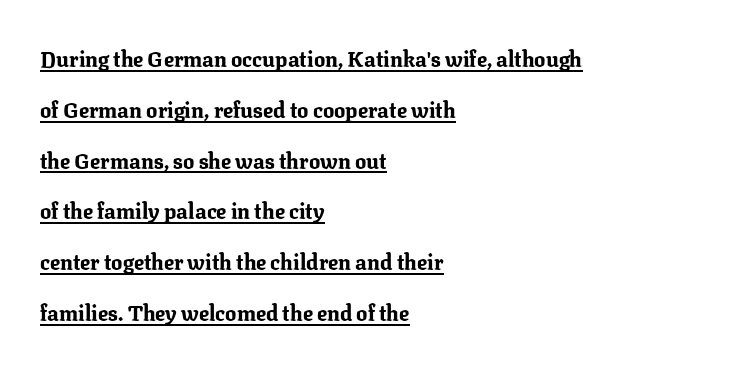
{"italic": "no", "bold": "yes", "underline": "yes", "align": "left", "line_spacing": "loose", "line_spacing_ratio": 2.42, "letter_spacing": "normal", "letter_spacing_em": 0.0, "glyph_px": 21}
